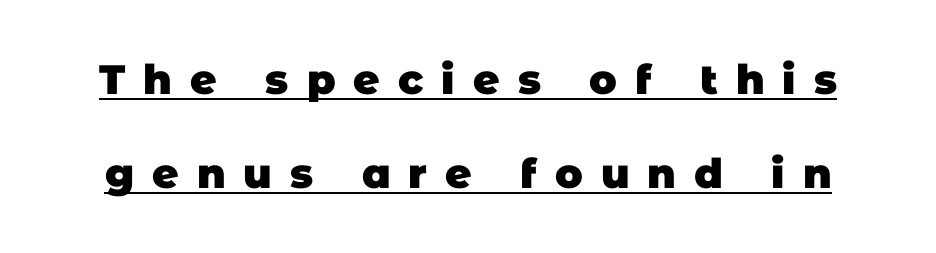
The horizontal fit of the characters is loose and conspicuously gappy. Proportional: the letters do not fall into vertical columns. Letterform terminals end flat and unadorned throughout the passage. A dark, heavy texture on the line: the type is bold. The passage shown stacks its lines with a broad gap. Notice how a bar underscores the lettering throughout.
